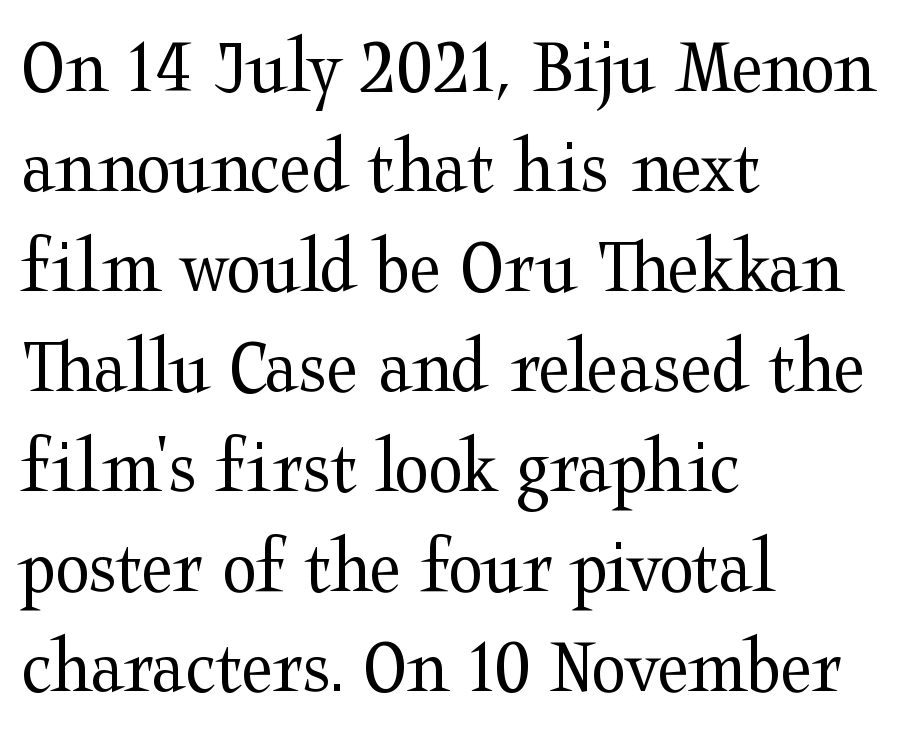
Think of a printed novel: that variable character pitch is what you see here. Letters rest on an invisible, unmarked baseline. Caption: multi-line text, flush left, ragged right. No extra tracking has been applied to these lines. The glyphs in this specimen are seriffed. Normally led — the rows are evenly, conventionally spaced.
